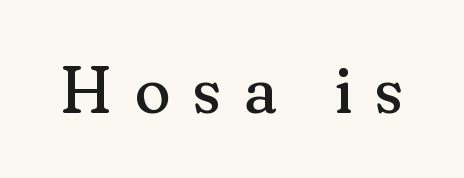
Bold? No — there's no thickening of the strokes. Examine the stroke ends and you'll spot serifs. A typesetter would call this proportional, since set widths differ per character. Just letters on the line, the space beneath them empty.
